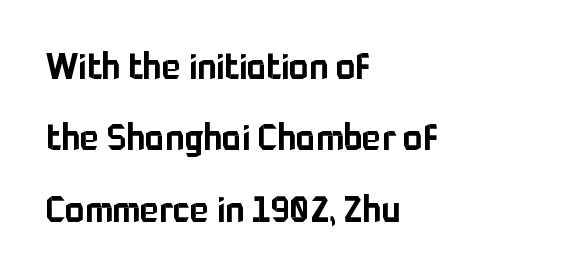
The image shows 36 px sans-serif type, upright; set left-aligned, loose line spacing (1.98x), normal letter spacing, not underlined; low stroke contrast and a medium x-height.
